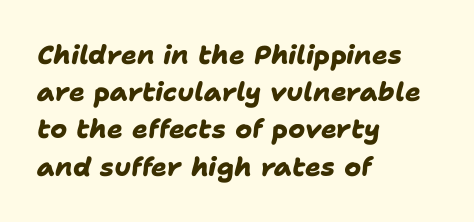
The letters are bold, with thick, heavy strokes. Anything drawn beneath the words? Only blank space. Students, observe: this is what conventionally led text looks like. The rag falls on the right side of this text block. Is the letter spacing exaggerated? No — it looks like the ordinary default.
